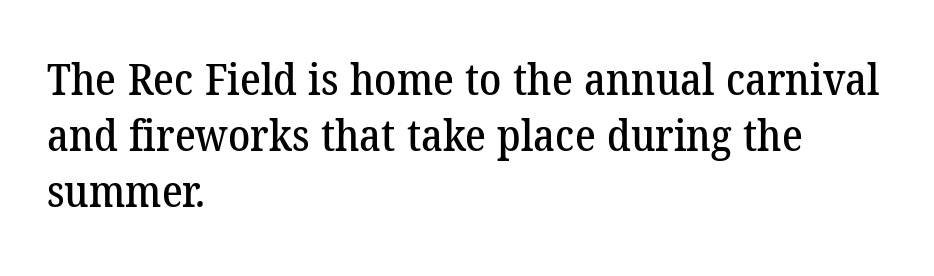
A typesetter would call this zero additional tracking. A typesetter would call this proportional, since set widths differ per character. Notice how the passage keeps a crisp vertical edge on the left only. The space beneath each line is pristine and unruled. Regular leading. These lines are composed in type with serifs.
